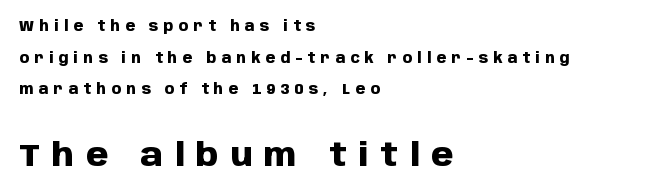
{"serif": "no", "italic": "no", "bold": "yes", "weight": "heavy", "width": "normal", "stroke_contrast": "low", "x_height": "large", "monospaced": "no", "underline": "no", "align": "left", "line_spacing": "loose", "line_spacing_ratio": 2.26, "letter_spacing": "wide", "letter_spacing_em": 0.37, "larger_block": "second", "size_ratio": 2.29, "glyph_px": 32}
